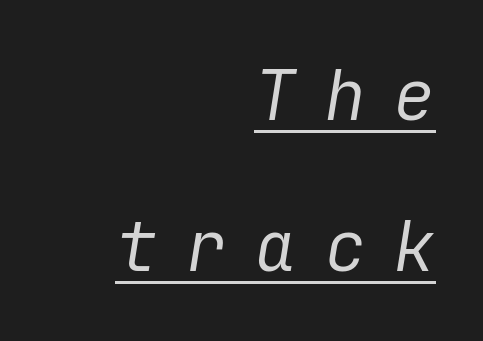
{"italic": "yes", "lean": "right", "slant_degrees": 9, "bold": "no", "weight": "regular", "width": "normal", "stroke_contrast": "low", "x_height": "medium", "underline": "yes", "align": "right", "line_spacing": "loose", "line_spacing_ratio": 2.16, "letter_spacing": "wide", "letter_spacing_em": 0.39, "glyph_px": 70}
